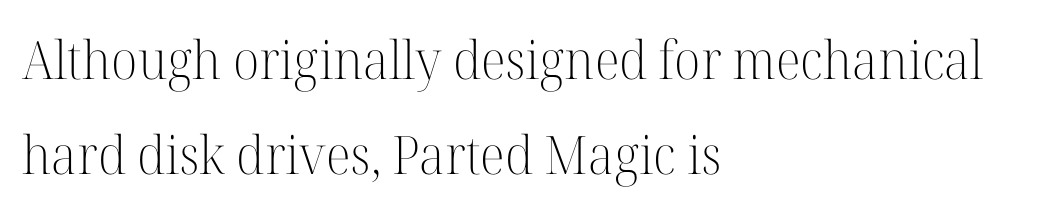
What stands out about the letter spacing? Nothing — it is the standard amount. A typesetter would call this proportional, since set widths differ per character. The letters stand straight up with perfectly vertical stems. Any mark beneath the type? The region is blank. Little horizontal feet cap the strokes, marking this as serif type. The lines in this sample share a left origin and differ only in where they stop.
